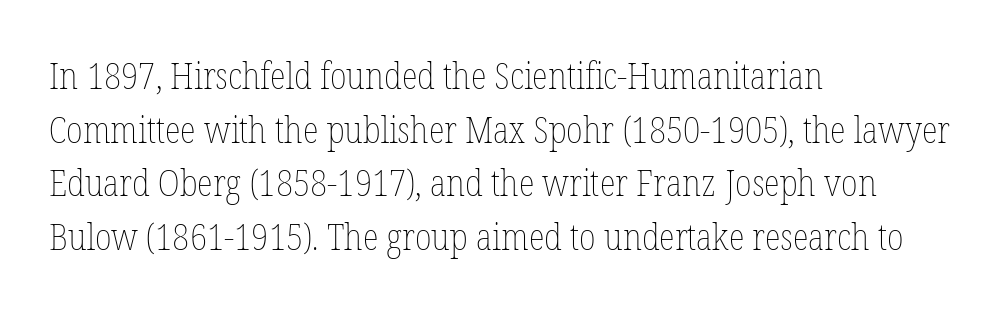
Nope, not italic — everything's standing straight. The zone under the glyphs is completely vacant. The leading is moderate, giving the passage an even texture. Tracking here is standard; glyphs follow each other at the usual distance. Stroke mass is kept to a normal reading level or below. Short and long lines alike share a common starting point at left.
